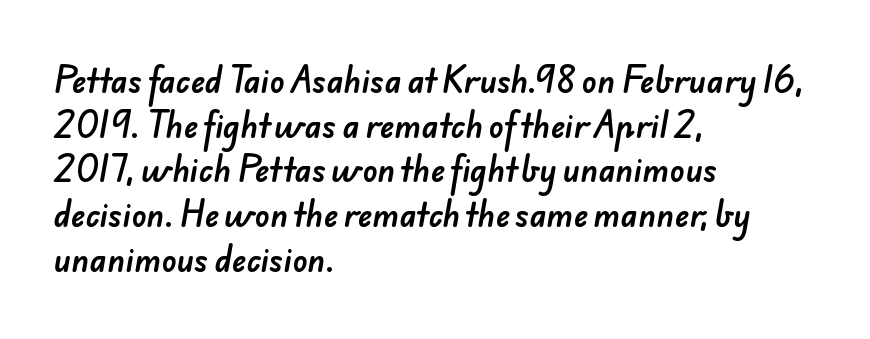
Leading matches the norm, producing a regular column. Only glyphs here, with clear space below each row. Think of a printed novel: that variable character pitch is what you see here. This rendering leaves character spacing at its baseline value.
